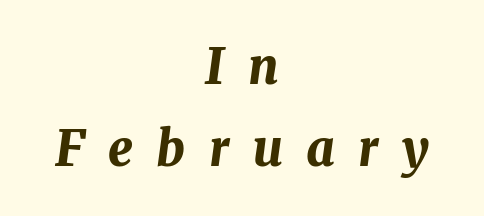
Q: Is the text bold? A: Yes.
Q: Is the text italic (slanted)? A: Yes, it leans right by about 8 degrees.
Q: Is the text underlined? A: No.
Q: How is the paragraph aligned? A: Centered.
Q: Is the spacing between letters normal or unusually wide? A: Unusually wide.
Q: Is the spacing between lines tight, normal or loose? A: Normal.
Q: Width (condensed, normal, or wide)? A: Normal.
Q: Stroke contrast? A: Medium.
Q: x-height? A: Medium.
Q: Monospaced? A: No.
